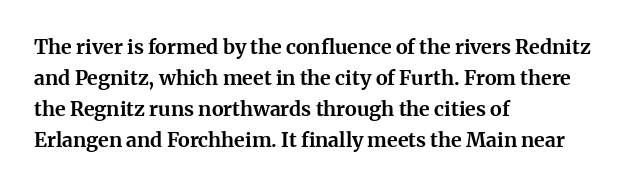
{"italic": "no", "bold": "yes", "underline": "no", "align": "left", "line_spacing": "normal", "line_spacing_ratio": 1.55, "letter_spacing": "normal", "letter_spacing_em": 0.0, "glyph_px": 20}
